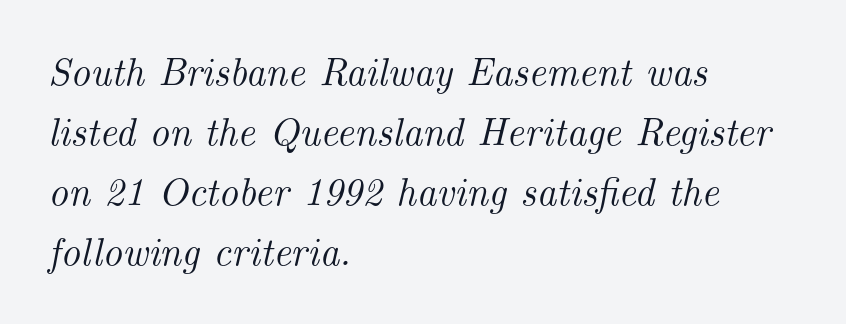
Q: Is the text italic (slanted)? A: Yes, it leans right by about 14 degrees.
Q: Is the typeface a serif or a sans-serif typeface? A: Serif.
Q: Is the text underlined? A: No.
Q: How is the paragraph aligned? A: Left-aligned.
Q: Is the spacing between letters normal or unusually wide? A: Normal.
Q: Is the spacing between lines tight, normal or loose? A: Normal.
Q: Width (condensed, normal, or wide)? A: Normal.
Q: Stroke contrast? A: Medium.
Q: x-height? A: Small.
Q: Monospaced? A: No.
